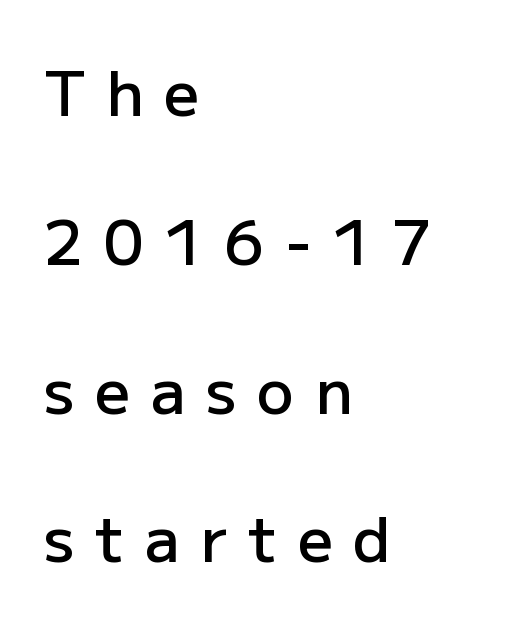
{"serif": "no", "italic": "no", "bold": "semi", "weight": "semibold", "width": "normal", "stroke_contrast": "low", "x_height": "medium", "monospaced": "no", "underline": "no", "align": "left", "line_spacing": "loose", "line_spacing_ratio": 2.4, "letter_spacing": "wide", "letter_spacing_em": 0.33, "glyph_px": 62}
